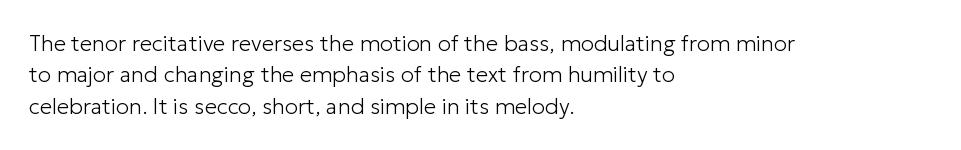
{"italic": "no", "bold": "no", "underline": "no", "align": "left", "line_spacing": "normal", "line_spacing_ratio": 1.43, "letter_spacing": "normal", "letter_spacing_em": 0.0, "glyph_px": 22}
